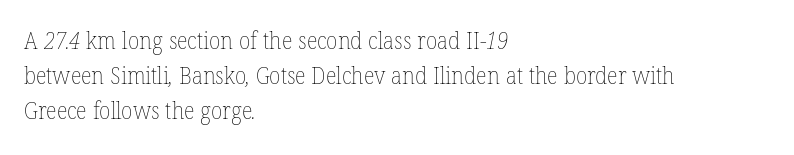
The image shows 23 px text type; set left-aligned, normal line spacing (1.52x), normal letter spacing, not underlined.
